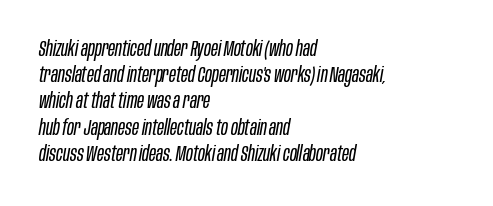
Q: Is the text bold? A: No.
Q: Is the text italic (slanted)? A: Yes, it leans right by about 10 degrees.
Q: Is the text underlined? A: No.
Q: How is the paragraph aligned? A: Left-aligned.
Q: Is the spacing between letters normal or unusually wide? A: Normal.
Q: Is the spacing between lines tight, normal or loose? A: Normal.
